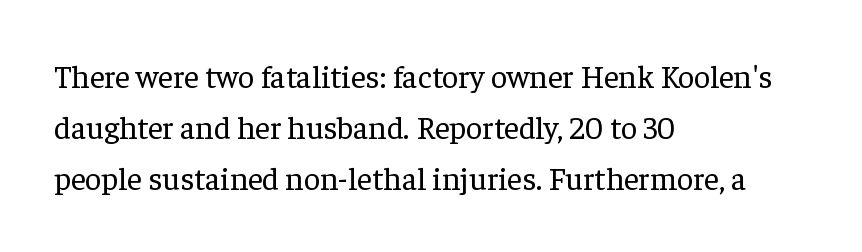
The image shows 32 px regular-weight serif type, upright; set left-aligned, normal line spacing (1.6x), normal letter spacing, not underlined; low stroke contrast and a medium x-height.
